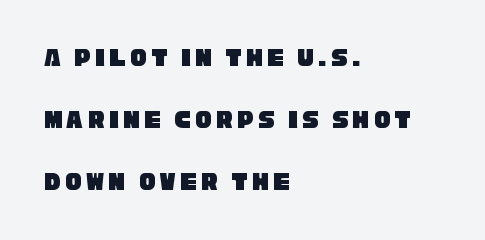
Q: Is the text underlined? A: No.
Q: How is the paragraph aligned? A: Left-aligned.
Q: Is the spacing between lines tight, normal or loose? A: Loose.
